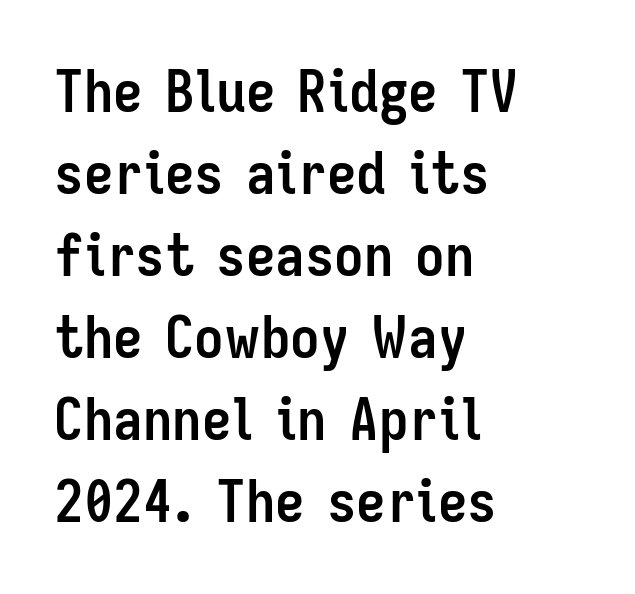
When letters stand straight like this, we call the style roman or upright. This sample uses a sans-serif face. What stands out about the letter spacing? Nothing — it is the standard amount. A normal amount of white space separates one row of letters from the next.
